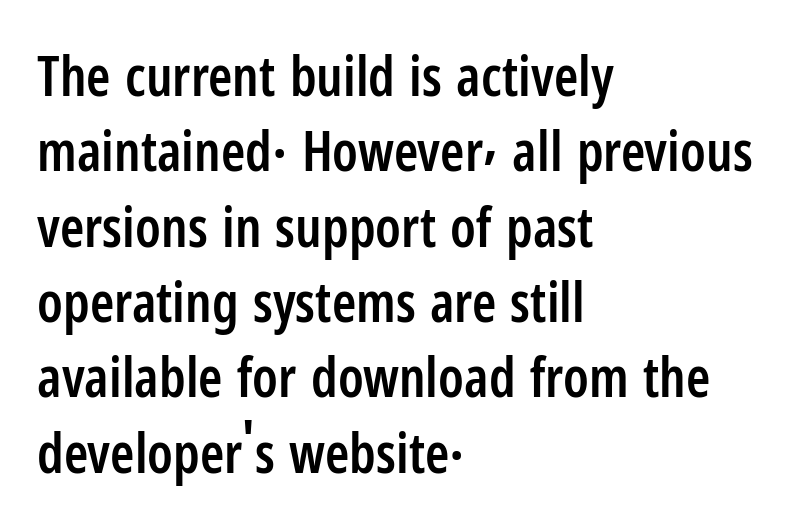
Quick note: underline off. These lines carry some extra weight — a demibold, not a full bold. Inter-character spacing is left at the font's built-in metrics. Does the leading feel generous? No, just average. Layout note: lines flush left. Character widths vary here, with narrow letters taking less room than wide ones.
